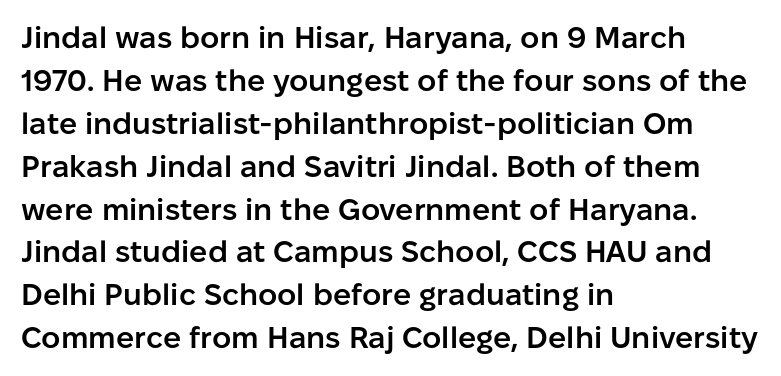
The image shows 30 px semibold sans-serif type, upright; set left-aligned, normal line spacing (1.43x), normal letter spacing, not underlined; low stroke contrast and a medium x-height.
